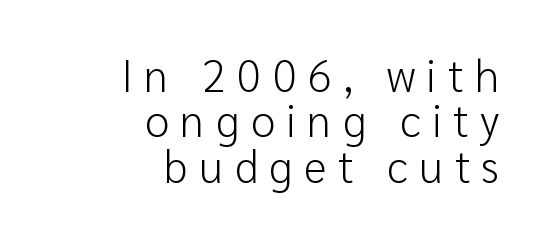
The glyphs are unaccompanied by any horizontal stroke below them. You could barely slide anything between these rows. Counters stay open thanks to moderate or lighter strokes. When letters stand straight like this, we call the style roman or upright.
